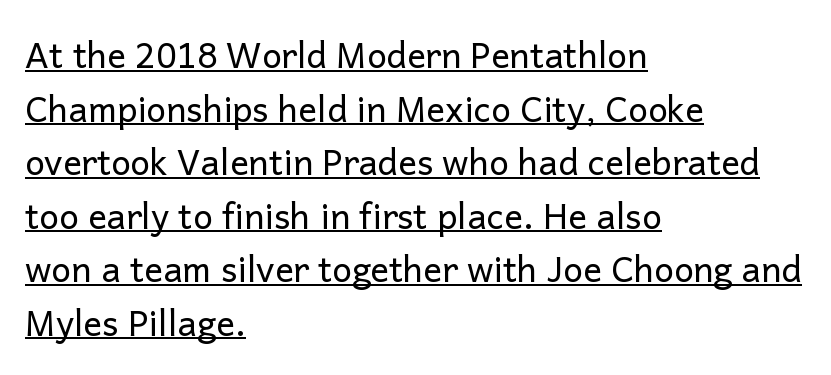
Q: Is the text bold? A: No.
Q: Is the text italic (slanted)? A: No, it is upright.
Q: Is the typeface a serif or a sans-serif typeface? A: Sans-serif.
Q: Is the text underlined? A: Yes.
Q: How is the paragraph aligned? A: Left-aligned.
Q: Is the spacing between letters normal or unusually wide? A: Normal.
Q: Is the spacing between lines tight, normal or loose? A: Normal.
Q: Width (condensed, normal, or wide)? A: Normal.
Q: Stroke contrast? A: Low.
Q: x-height? A: Medium.
Q: Monospaced? A: No.
